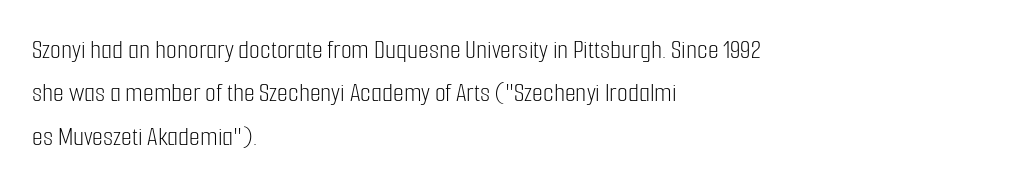
How would I describe the line gaps? Plain and ordinary. This is the regular roman posture of the typeface. All the whitespace from short lines collects on the right. Quick note: underline off. Serifs: no, the terminals of the letterforms are clean.
